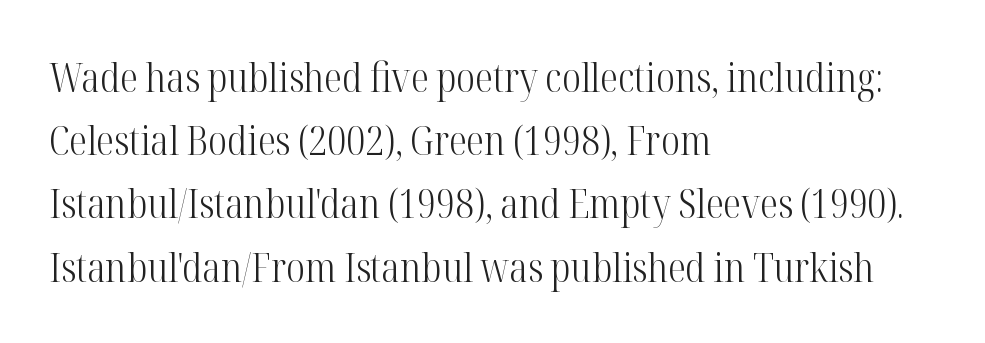
The gaps between neighbouring characters are ordinary and unremarkable. These lines were composed using upright roman letters. The leading is moderate, giving the passage an even texture. One-word summary of the alignment: left. The typeface chosen for these lines features serifs.
